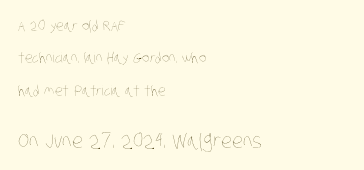
The image shows 20 px text type; set left-aligned, loose line spacing (2.31x), normal letter spacing, not underlined; the second (bottom) block is 1.43x larger.
